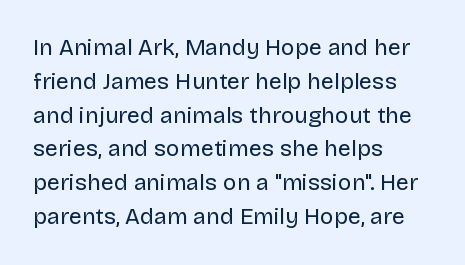
{"italic": "no", "bold": "no", "underline": "no", "align": "left", "line_spacing": "normal", "line_spacing_ratio": 1.47, "letter_spacing": "normal", "letter_spacing_em": 0.0, "glyph_px": 23}
